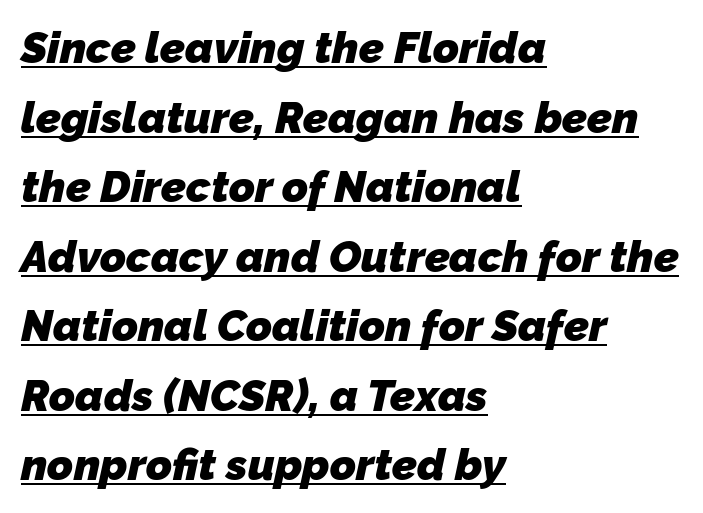
The image shows 44 px heavy sans-serif type; set left-aligned, normal line spacing (1.58x), normal letter spacing, underlined; low stroke contrast and a medium x-height.
